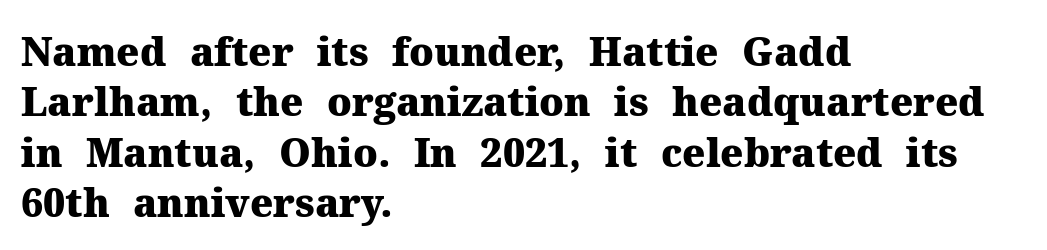
The image shows 39 px heavy serif type, upright; set left-aligned, normal line spacing (1.29x), normal letter spacing, not underlined; medium stroke contrast and a medium x-height.
